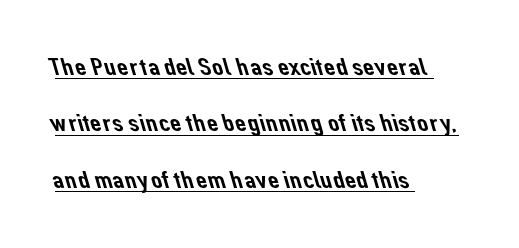
The image shows 25 px text type; set left-aligned, loose line spacing (2.26x), normal letter spacing, underlined.
